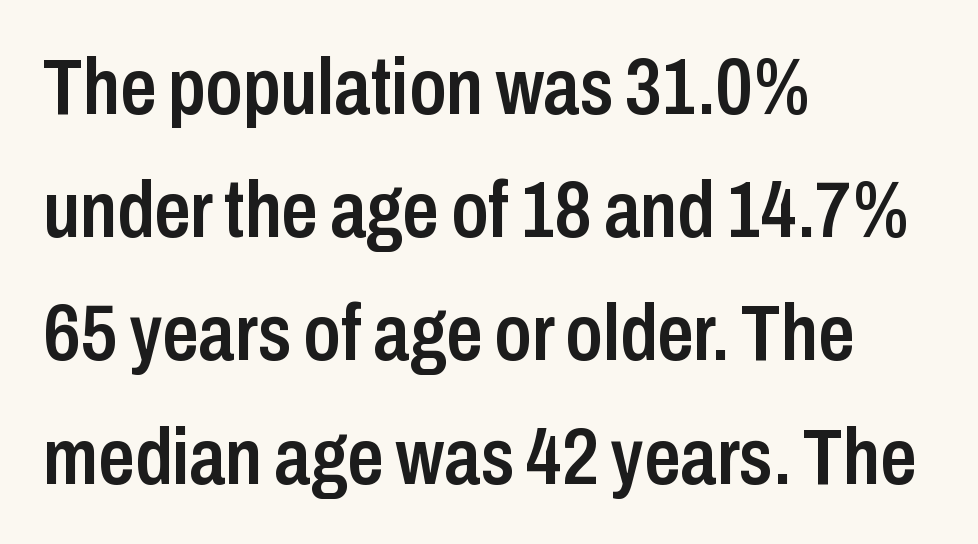
A fair bit of extra ink — the face is semibold, not bold. Each row of text sits above clean, open space. The rendering keeps characters at their native spacing. A typesetter would call this proportional, since set widths differ per character. The rendering anchors every line to the left-hand side. The block of text has a typical density, with ordinary space between rows.
